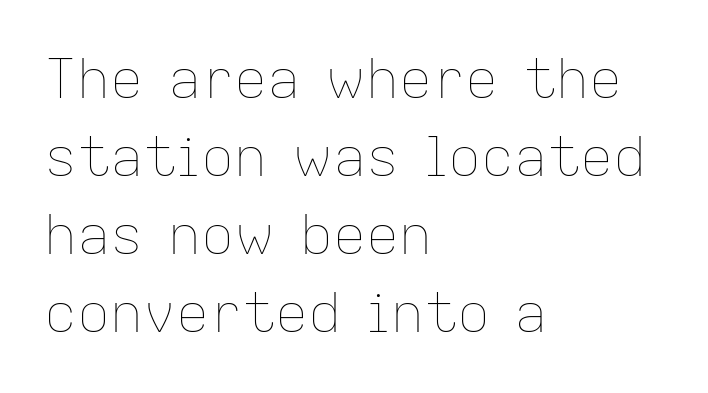
{"italic": "no", "bold": "no", "weight": "thin", "width": "normal", "stroke_contrast": "low", "x_height": "medium", "monospaced": "no", "underline": "no", "align": "left", "line_spacing": "normal", "line_spacing_ratio": 1.42, "letter_spacing": "normal", "letter_spacing_em": 0.0, "glyph_px": 55}
